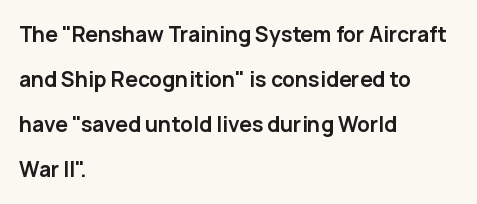
{"italic": "no", "bold": "yes", "underline": "no", "align": "left", "line_spacing": "loose", "line_spacing_ratio": 2.15, "letter_spacing": "normal", "letter_spacing_em": 0.0, "glyph_px": 21}
